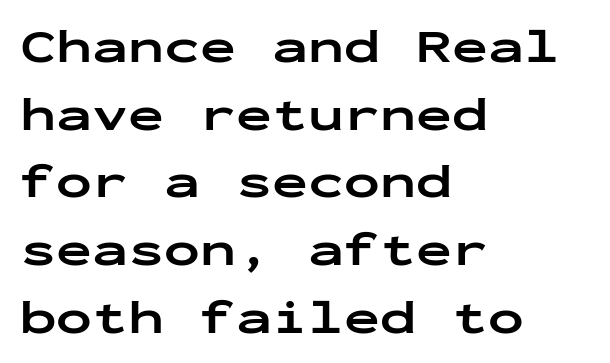
Q: Is the text bold? A: Yes.
Q: Is the text italic (slanted)? A: No, it is upright.
Q: Is the typeface a serif or a sans-serif typeface? A: Sans-serif.
Q: Is the text underlined? A: No.
Q: How is the paragraph aligned? A: Left-aligned.
Q: Is the spacing between letters normal or unusually wide? A: Normal.
Q: Is the spacing between lines tight, normal or loose? A: Normal.
Q: Width (condensed, normal, or wide)? A: Wide.
Q: Stroke contrast? A: Low.
Q: x-height? A: Medium.
Q: Monospaced? A: Yes.
